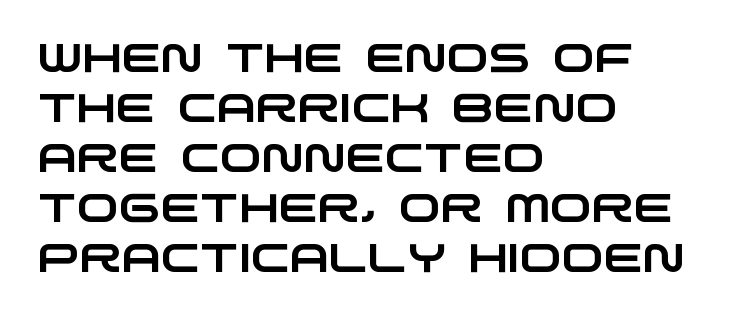
The image shows 40 px wide sans-serif type; set left-aligned, normal line spacing (1.25x), normal letter spacing, not underlined; low stroke contrast and a large x-height.
